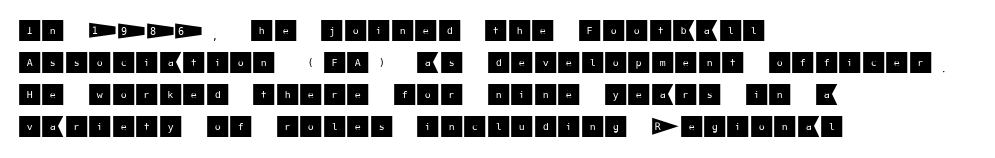
Q: Is the text italic (slanted)? A: No, it is upright.
Q: Is the text underlined? A: No.
Q: How is the paragraph aligned? A: Left-aligned.
Q: Is the spacing between letters normal or unusually wide? A: Normal.
Q: Is the spacing between lines tight, normal or loose? A: Normal.
